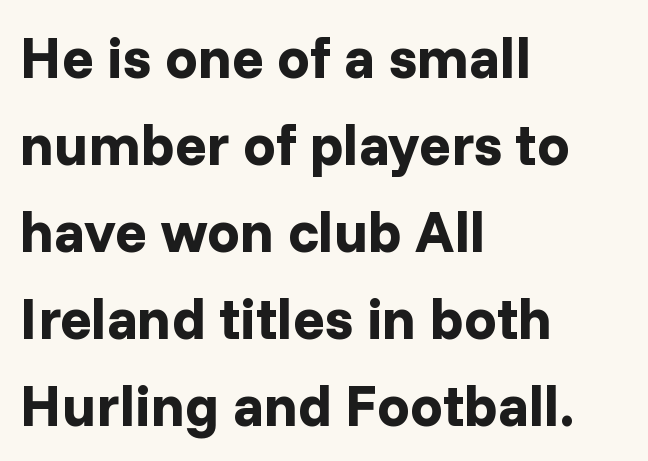
Nothing sits at the stroke ends, so this counts as sans-serif. Leftover space on each line is placed entirely after the last word. In terms of leading, this rendering sits right in the middle. Short note: letters normally spaced. A typesetter would call this proportional, since set widths differ per character.
